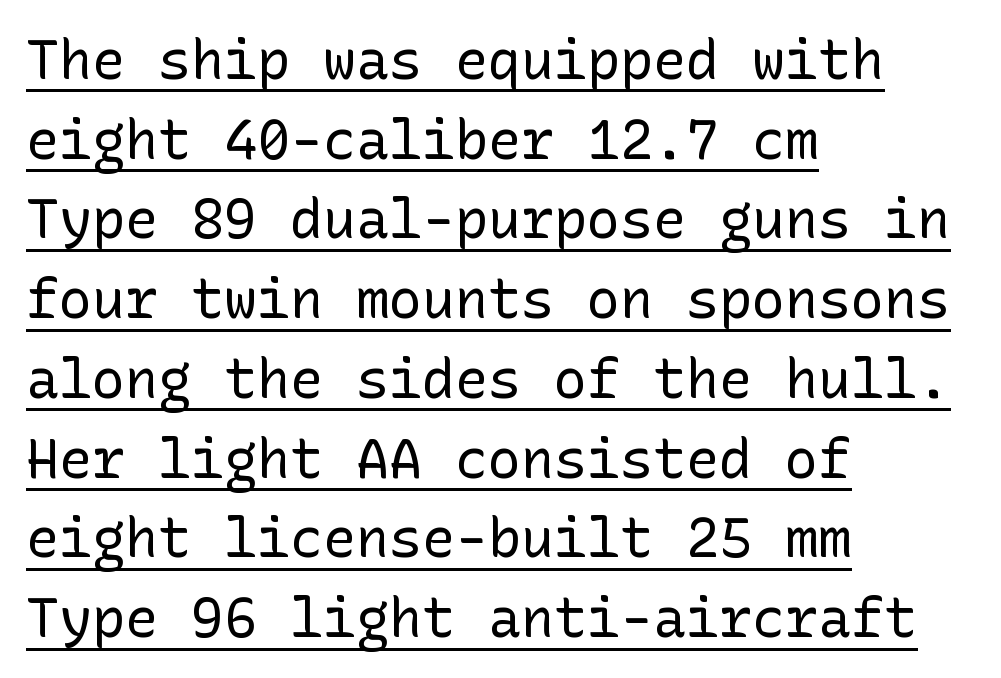
Vertical stems look standard width or narrower in stroke. Check where the strokes stop: nothing finishes them off — pure sans. Decoration check: the copy is underlined. Tracking value appears to be zero — textbook default spacing. Posture: straight, roman, zero tilt. Normally led — the rows are evenly, conventionally spaced.
